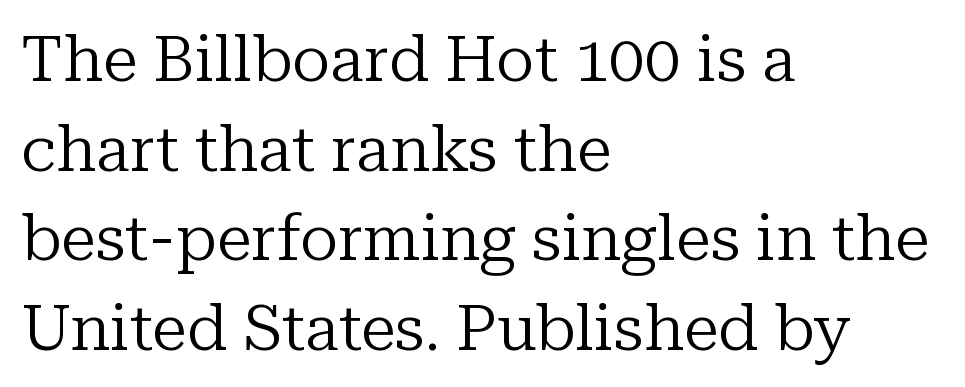
{"serif": "yes", "italic": "no", "bold": "no", "weight": "regular", "width": "normal", "stroke_contrast": "low", "x_height": "medium", "monospaced": "no", "underline": "no", "align": "left", "line_spacing": "normal", "line_spacing_ratio": 1.4, "letter_spacing": "normal", "letter_spacing_em": 0.0, "glyph_px": 64}
